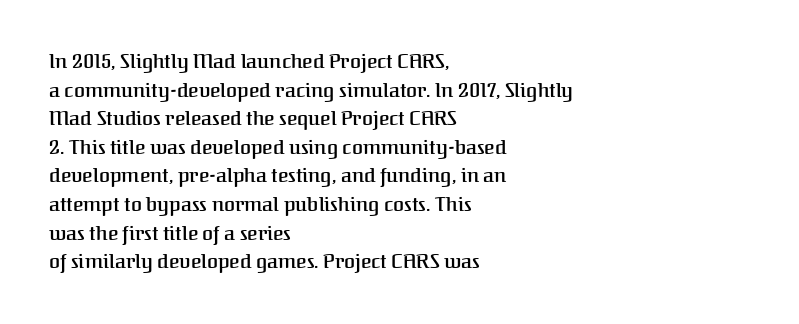
Q: Is the text bold? A: Semi-bold.
Q: Is the text italic (slanted)? A: No, it is upright.
Q: Is the text underlined? A: No.
Q: How is the paragraph aligned? A: Left-aligned.
Q: Is the spacing between letters normal or unusually wide? A: Normal.
Q: Is the spacing between lines tight, normal or loose? A: Normal.
